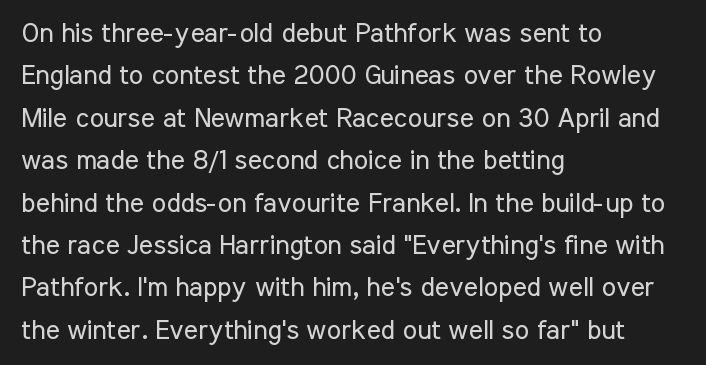
{"italic": "no", "bold": "no", "underline": "no", "align": "left", "line_spacing": "normal", "line_spacing_ratio": 1.57, "letter_spacing": "normal", "letter_spacing_em": 0.0, "glyph_px": 27}
